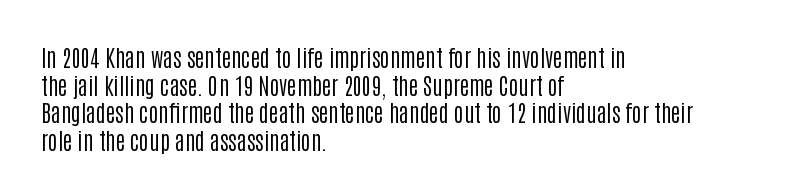
The image shows 23 px text type, upright; set left-aligned, line spacing 1.2x, normal letter spacing, not underlined.
